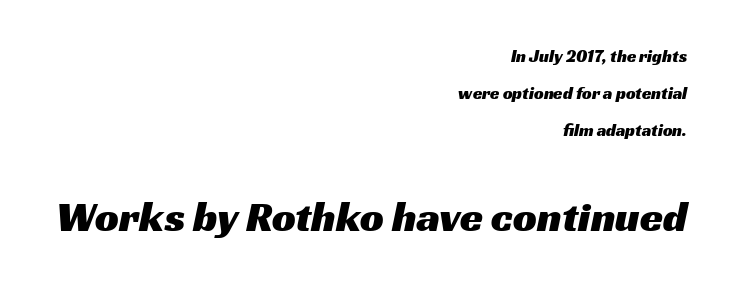
The image shows 42 px wide sans-serif type; set right-aligned, loose line spacing (2.19x), normal letter spacing, not underlined; the second (bottom) block is 2.47x larger; medium stroke contrast and a medium x-height.
